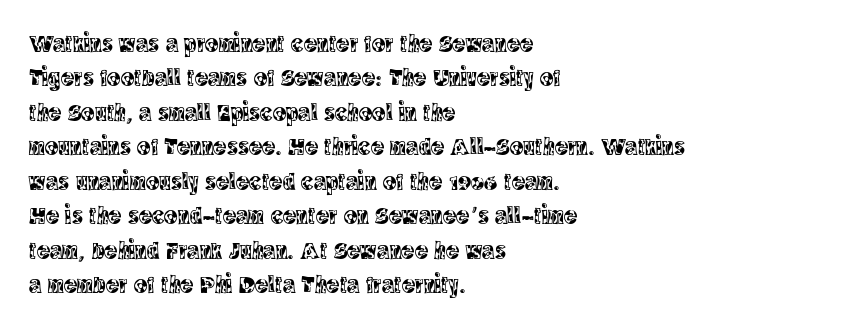
The image shows 25 px text type, upright; set left-aligned, normal line spacing (1.38x), normal letter spacing, not underlined.
